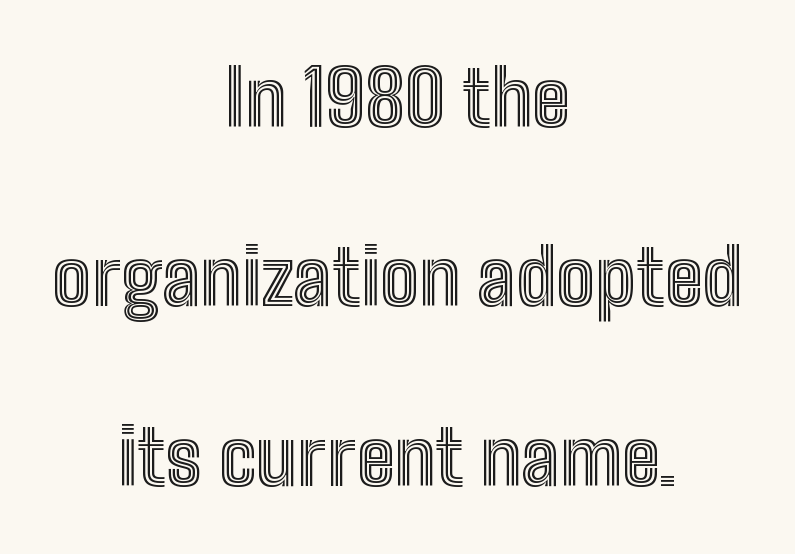
Q: Is the text italic (slanted)? A: No, it is upright.
Q: Is the text underlined? A: No.
Q: How is the paragraph aligned? A: Centered.
Q: Is the spacing between letters normal or unusually wide? A: Normal.
Q: Is the spacing between lines tight, normal or loose? A: Loose.
Q: Width (condensed, normal, or wide)? A: Condensed.
Q: x-height? A: Medium.
Q: Monospaced? A: No.
